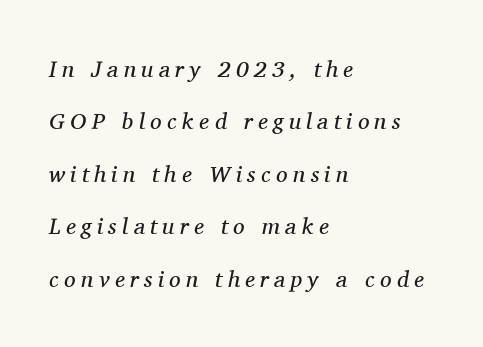
{"italic": "yes", "lean": "right", "slant_degrees": 11, "bold": "no", "underline": "no", "align": "left", "line_spacing": "loose", "line_spacing_ratio": 2.28, "letter_spacing": "wide", "letter_spacing_em": 0.23, "glyph_px": 23}
